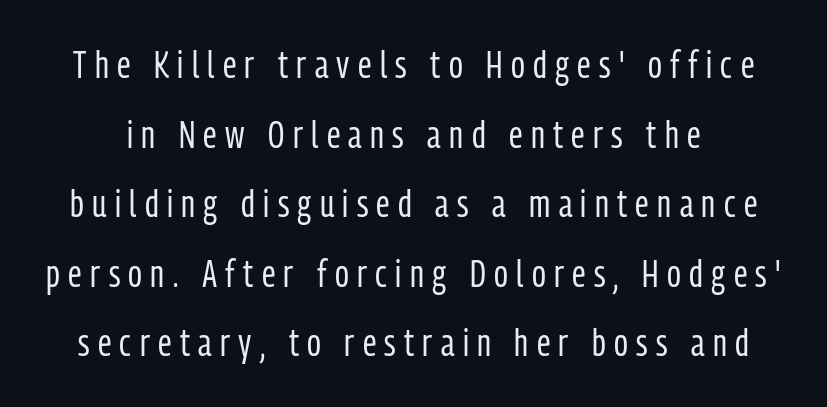
{"serif": "no", "italic": "no", "bold": "no", "weight": "regular", "width": "condensed", "stroke_contrast": "low", "x_height": "medium", "monospaced": "no", "underline": "no", "line_spacing_ratio": 1.83, "letter_spacing": "wide", "letter_spacing_em": 0.22, "glyph_px": 38}
